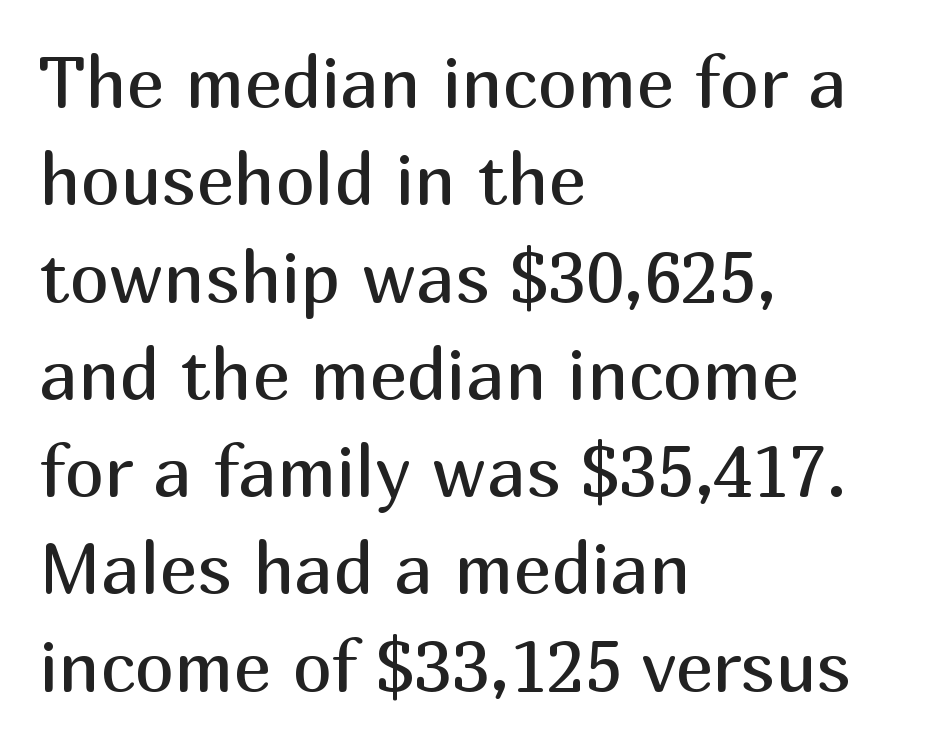
Q: Is the text bold? A: No.
Q: Is the text italic (slanted)? A: No, it is upright.
Q: Is the typeface a serif or a sans-serif typeface? A: Sans-serif.
Q: Is the text underlined? A: No.
Q: How is the paragraph aligned? A: Left-aligned.
Q: Is the spacing between letters normal or unusually wide? A: Normal.
Q: Is the spacing between lines tight, normal or loose? A: Normal.
Q: Width (condensed, normal, or wide)? A: Normal.
Q: Stroke contrast? A: Medium.
Q: x-height? A: Medium.
Q: Monospaced? A: No.
